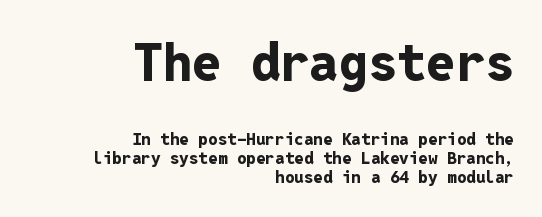
The image shows 52 px bold sans-serif type, upright, monospaced; set right-aligned, tight line spacing (1.11x), normal letter spacing, not underlined; the first (top) block is 3.06x larger; low stroke contrast and a medium x-height.
